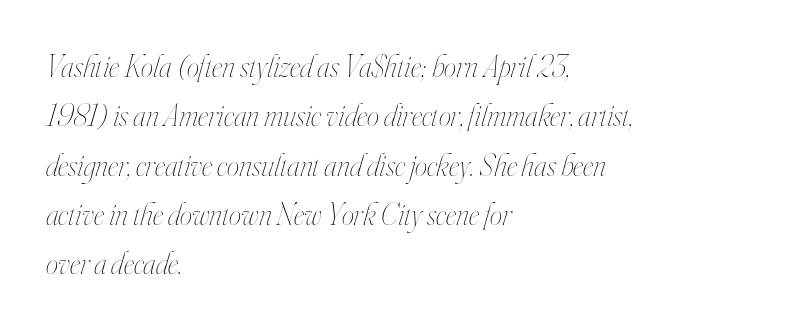
The image shows 31 px thin, condensed type, italic (leaning right); set left-aligned, normal line spacing (1.59x), normal letter spacing, not underlined; high stroke contrast and a small x-height.
